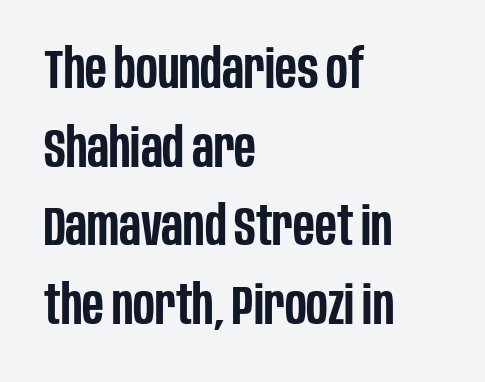
{"serif": "no", "italic": "no", "bold": "semi", "weight": "semibold", "width": "condensed", "stroke_contrast": "low", "x_height": "large", "monospaced": "no", "underline": "no", "align": "left", "line_spacing": "normal", "line_spacing_ratio": 1.43, "letter_spacing": "normal", "letter_spacing_em": 0.0, "glyph_px": 55}
